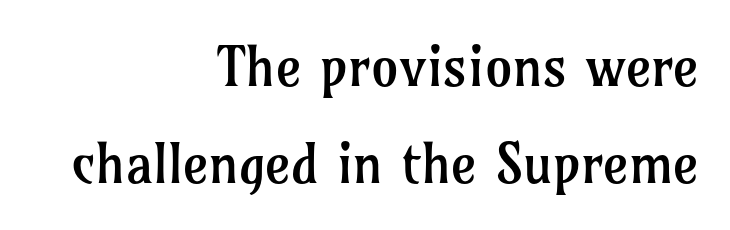
Q: Is the text bold? A: No.
Q: Is the text italic (slanted)? A: No, it is upright.
Q: Is the typeface a serif or a sans-serif typeface? A: Serif.
Q: Is the text underlined? A: No.
Q: How is the paragraph aligned? A: Right-aligned.
Q: Is the spacing between letters normal or unusually wide? A: Normal.
Q: Width (condensed, normal, or wide)? A: Normal.
Q: Stroke contrast? A: Low.
Q: x-height? A: Medium.
Q: Monospaced? A: No.
